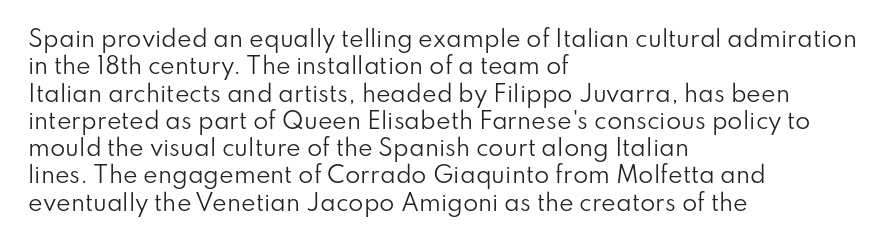
{"italic": "no", "bold": "no", "underline": "no", "align": "left", "line_spacing_ratio": 1.24, "letter_spacing": "normal", "letter_spacing_em": 0.0, "glyph_px": 22}
